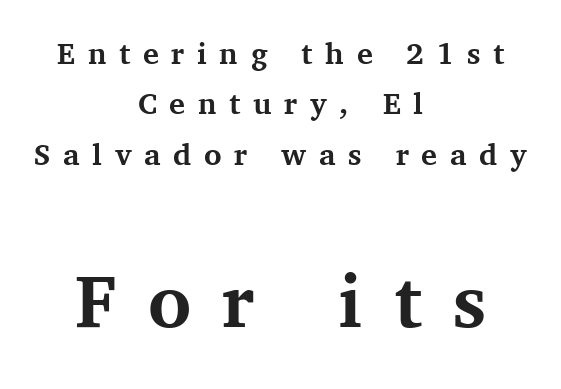
The image shows 74 px bold serif type, upright; set centered, normal line spacing (1.68x), unusually wide letter spacing (+0.42 em), not underlined; the second (bottom) block is 2.47x larger; medium stroke contrast and a medium x-height.
